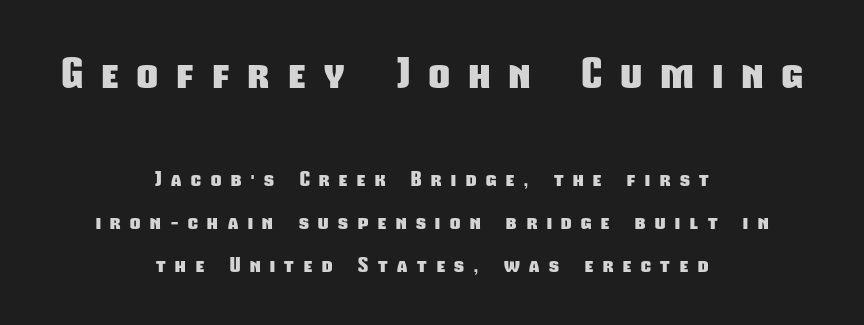
{"serif": "no", "bold": "yes", "weight": "heavy", "width": "condensed", "stroke_contrast": "low", "x_height": "medium", "monospaced": "no", "underline": "no", "align": "center", "line_spacing": "loose", "line_spacing_ratio": 2.15, "letter_spacing": "wide", "letter_spacing_em": 0.49, "larger_block": "first", "size_ratio": 2.0, "glyph_px": 40}
